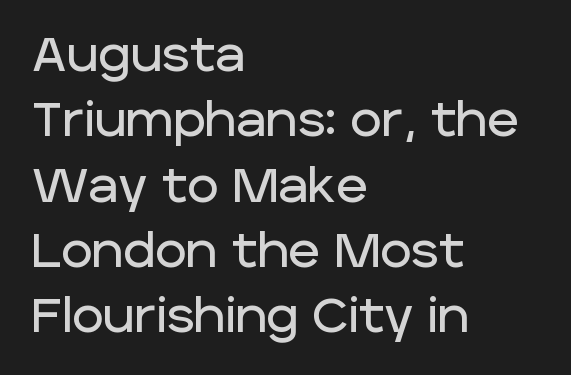
The image shows 48 px sans-serif type, upright; set left-aligned, normal line spacing (1.36x), normal letter spacing, not underlined; low stroke contrast and a large x-height.
